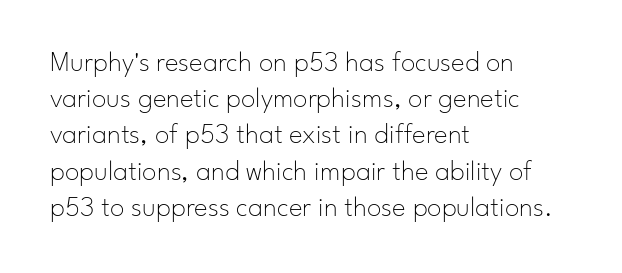
{"serif": "no", "italic": "no", "bold": "no", "weight": "thin", "width": "normal", "stroke_contrast": "low", "x_height": "small", "monospaced": "no", "underline": "no", "align": "left", "line_spacing": "normal", "line_spacing_ratio": 1.25, "letter_spacing": "normal", "letter_spacing_em": 0.0, "glyph_px": 29}
